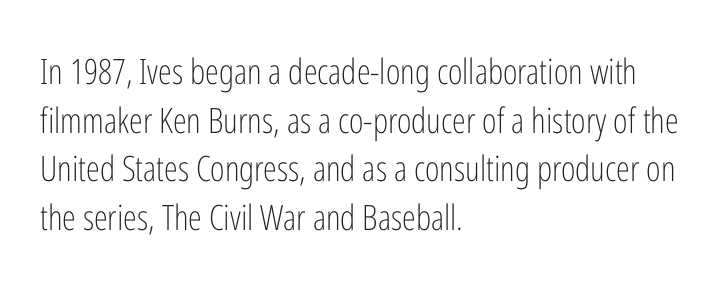
Baseline-to-baseline distance is the conventional proportion of letter height. This rendering features lettering with no underline. You could call the tracking neutral — neither tight nor loose. Alignment: flush left. Tall strokes in this sample are plumb rather than angled. Bold? No — there's no thickening of the strokes.
